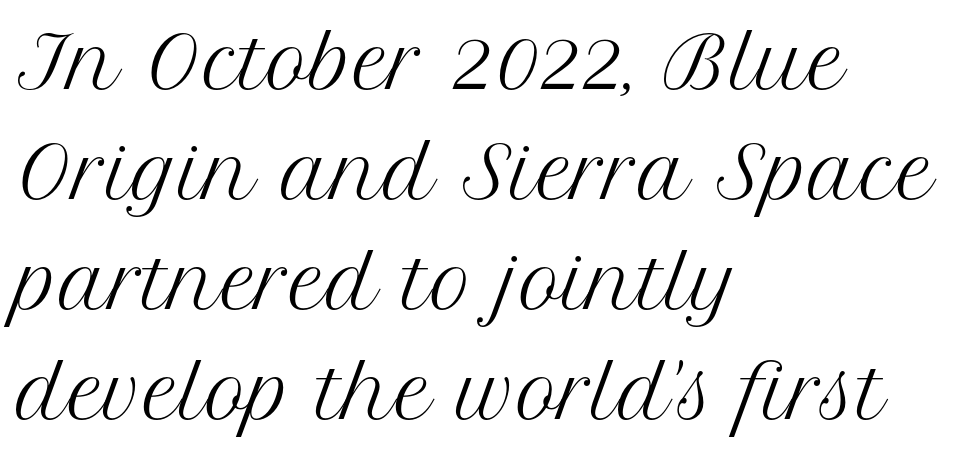
The paragraph shown leans on its left margin. Normally led — the rows are evenly, conventionally spaced. What stands out about the letter spacing? Nothing — it is the standard amount. The string is rendered with underlining switched off.
